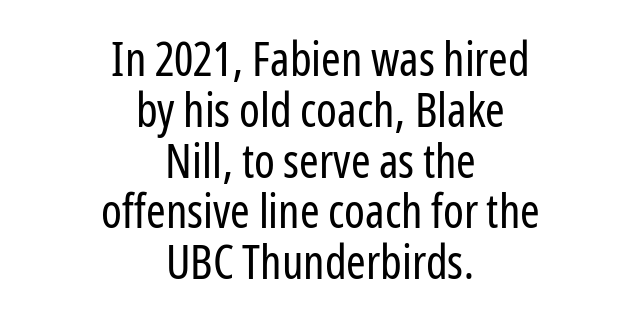
{"serif": "no", "italic": "no", "bold": "no", "weight": "regular", "width": "condensed", "stroke_contrast": "low", "x_height": "medium", "monospaced": "no", "underline": "no", "align": "center", "line_spacing": "tight", "line_spacing_ratio": 1.08, "letter_spacing": "normal", "letter_spacing_em": 0.0, "glyph_px": 47}
